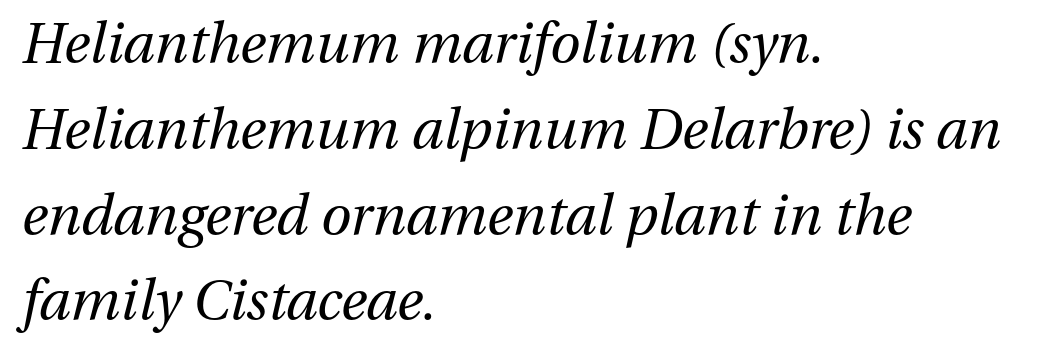
Q: Is the text bold? A: No.
Q: Is the text italic (slanted)? A: Yes, it leans right by about 13 degrees.
Q: Is the text underlined? A: No.
Q: How is the paragraph aligned? A: Left-aligned.
Q: Is the spacing between letters normal or unusually wide? A: Normal.
Q: Is the spacing between lines tight, normal or loose? A: Normal.
Q: Width (condensed, normal, or wide)? A: Normal.
Q: Stroke contrast? A: Medium.
Q: x-height? A: Medium.
Q: Monospaced? A: No.
